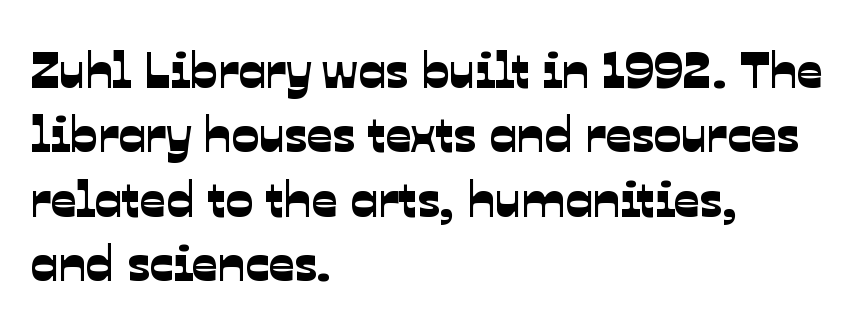
Q: Is the typeface a serif or a sans-serif typeface? A: Sans-serif.
Q: Is the text underlined? A: No.
Q: How is the paragraph aligned? A: Left-aligned.
Q: Is the spacing between letters normal or unusually wide? A: Normal.
Q: Is the spacing between lines tight, normal or loose? A: Normal.
Q: Width (condensed, normal, or wide)? A: Normal.
Q: Stroke contrast? A: Low.
Q: x-height? A: Medium.
Q: Monospaced? A: No.
